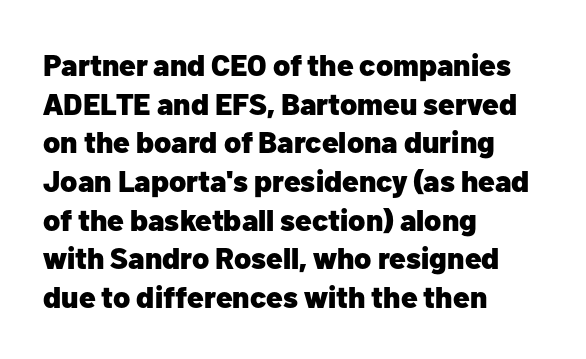
Q: Is the text bold? A: Yes.
Q: Is the text italic (slanted)? A: No, it is upright.
Q: Is the typeface a serif or a sans-serif typeface? A: Sans-serif.
Q: Is the text underlined? A: No.
Q: How is the paragraph aligned? A: Left-aligned.
Q: Is the spacing between letters normal or unusually wide? A: Normal.
Q: Is the spacing between lines tight, normal or loose? A: Normal.
Q: Width (condensed, normal, or wide)? A: Normal.
Q: Stroke contrast? A: Low.
Q: x-height? A: Medium.
Q: Monospaced? A: No.
